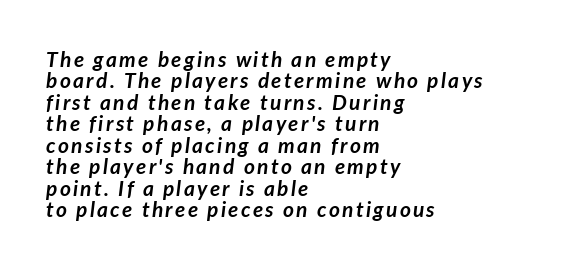
Only glyphs here, with clear space below each row. The ragged edge is on the right, which tells us the setting is flush left. Would a proofreader flag this as italicized? Yes. The typesetting leans heavy: a genuine bold. The passage shown stacks its lines with hardly any gap.
